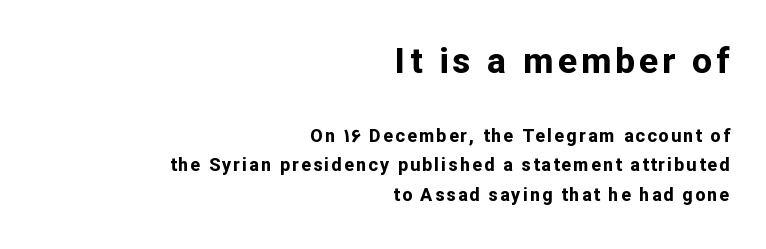
Q: Is the text bold? A: Yes.
Q: Is the text italic (slanted)? A: No, it is upright.
Q: Is the typeface a serif or a sans-serif typeface? A: Sans-serif.
Q: Is the text underlined? A: No.
Q: How is the paragraph aligned? A: Right-aligned.
Q: Is the spacing between lines tight, normal or loose? A: Normal.
Q: Which block of text is set in a larger size, the first (top) or the second (bottom)? A: The first (top) one.
Q: Width (condensed, normal, or wide)? A: Normal.
Q: Stroke contrast? A: Low.
Q: x-height? A: Medium.
Q: Monospaced? A: No.
